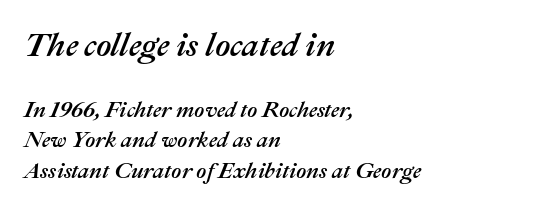
There is no visible air inserted between adjacent glyphs. Spacing verdict: proportional, widths tailored to each character. Check under the words: just untouched page. Vertically, the passage feels balanced, rows spaced as you'd expect.
